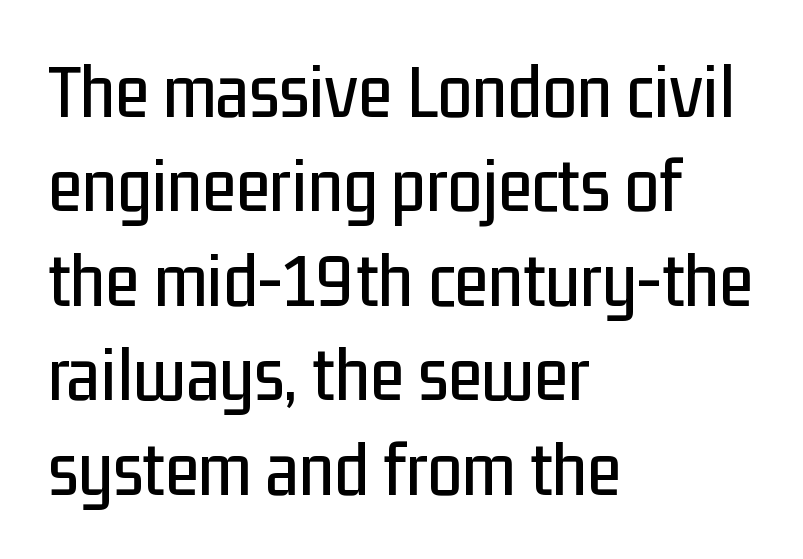
This rendering features lettering with no underline. Casual observation: everything's shoved over to the left. Character widths vary here, with narrow letters taking less room than wide ones. The typeface chosen for these lines omits serifs.
